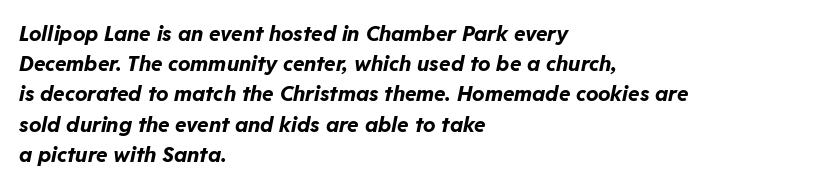
Q: Is the text bold? A: Yes.
Q: Is the text italic (slanted)? A: Yes, it leans right by about 11 degrees.
Q: Is the text underlined? A: No.
Q: How is the paragraph aligned? A: Left-aligned.
Q: Is the spacing between letters normal or unusually wide? A: Normal.
Q: Is the spacing between lines tight, normal or loose? A: Normal.
